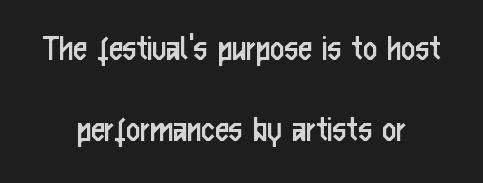
Q: Is the text bold? A: No.
Q: Is the text italic (slanted)? A: No, it is upright.
Q: Is the typeface a serif or a sans-serif typeface? A: Sans-serif.
Q: Is the text underlined? A: No.
Q: How is the paragraph aligned? A: Centered.
Q: Is the spacing between letters normal or unusually wide? A: Normal.
Q: Is the spacing between lines tight, normal or loose? A: Loose.
Q: Width (condensed, normal, or wide)? A: Condensed.
Q: Stroke contrast? A: Low.
Q: x-height? A: Medium.
Q: Monospaced? A: No.
